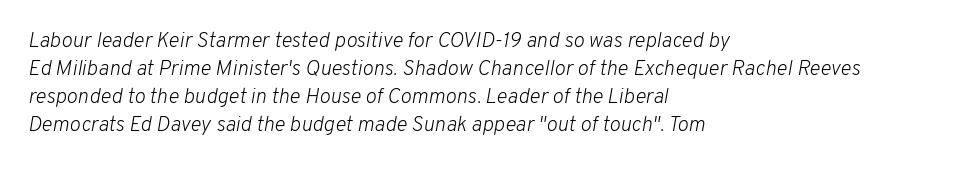
The image shows 21 px text type, italic (leaning right); set left-aligned, normal line spacing (1.34x), normal letter spacing, not underlined.
